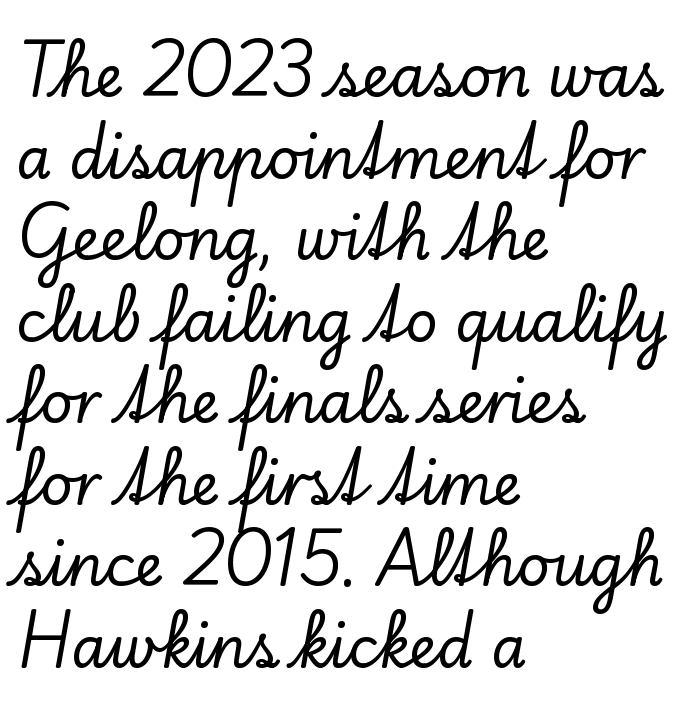
The image shows 57 px serif type; set left-aligned, normal line spacing (1.43x), normal letter spacing, not underlined; low stroke contrast and a small x-height.
